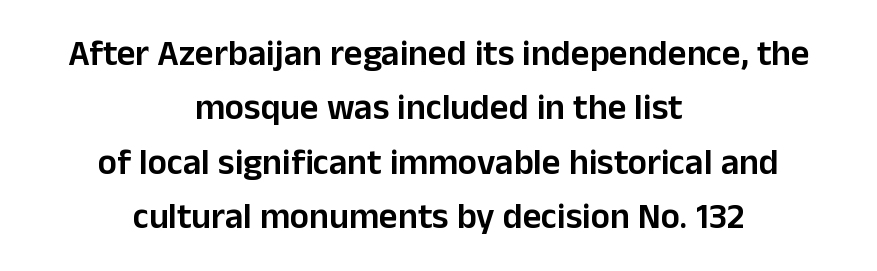
Stroke terminals: plain, sans-serif. Proportional: the letters do not fall into vertical columns. This sample is center-justified, so both line endings float freely. Posture: straight, roman, zero tilt.
